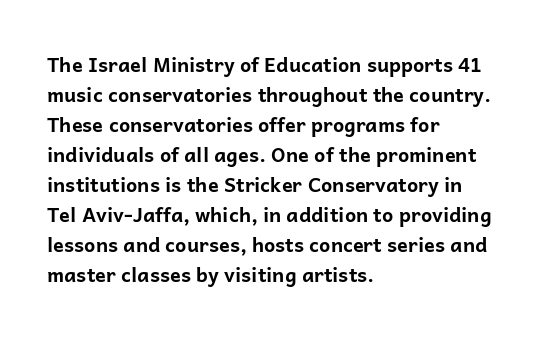
Alignment: flush left. Tall strokes in this sample are plumb rather than angled. Successive baselines arrive at the customary interval. The rendering uses a bold face; every stroke is thick and dark. The specimen omits any rule beneath the text block's lines. Short note: letters normally spaced.
